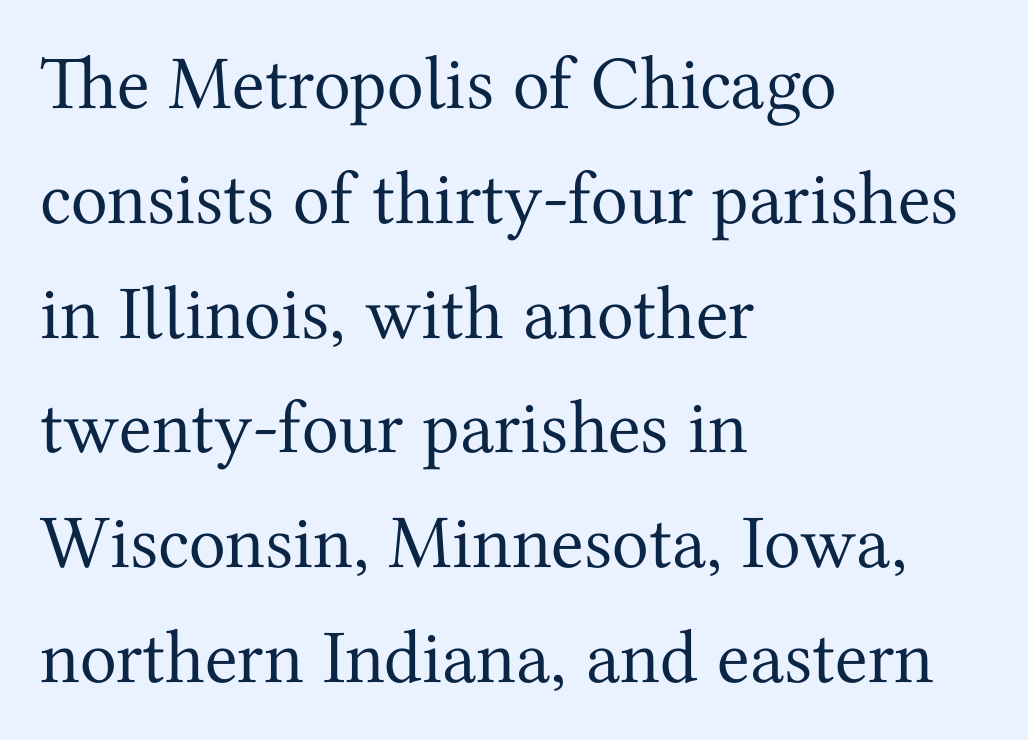
Q: Is the text bold? A: No.
Q: Is the text italic (slanted)? A: No, it is upright.
Q: Is the typeface a serif or a sans-serif typeface? A: Serif.
Q: Is the text underlined? A: No.
Q: How is the paragraph aligned? A: Left-aligned.
Q: Is the spacing between letters normal or unusually wide? A: Normal.
Q: Is the spacing between lines tight, normal or loose? A: Normal.
Q: Width (condensed, normal, or wide)? A: Normal.
Q: Stroke contrast? A: Medium.
Q: x-height? A: Medium.
Q: Monospaced? A: No.
